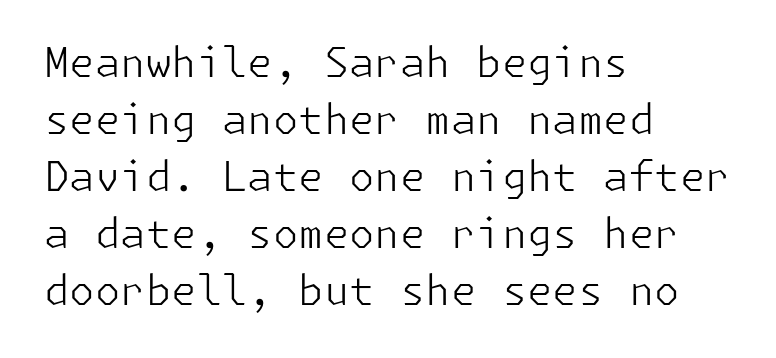
{"serif": "no", "italic": "no", "bold": "no", "weight": "light", "width": "normal", "stroke_contrast": "low", "x_height": "medium", "underline": "no", "align": "left", "line_spacing": "normal", "line_spacing_ratio": 1.39, "letter_spacing": "normal", "letter_spacing_em": 0.0, "glyph_px": 41}
